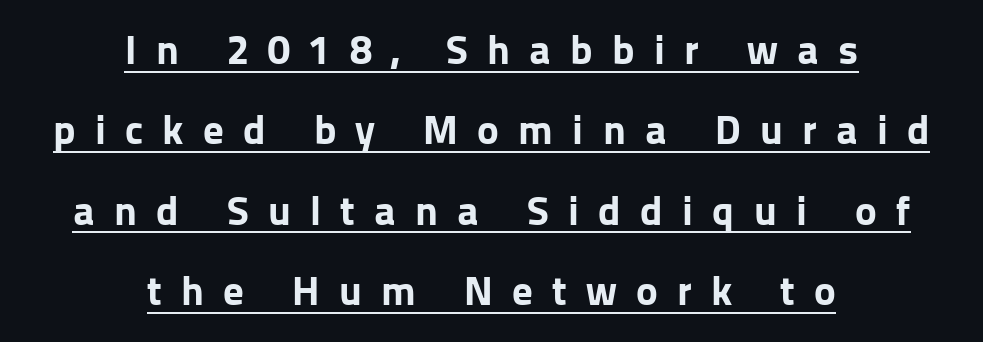
The image shows 41 px bold sans-serif type, upright; set centered, loose line spacing (1.96x), unusually wide letter spacing (+0.47 em), underlined; low stroke contrast and a medium x-height.
